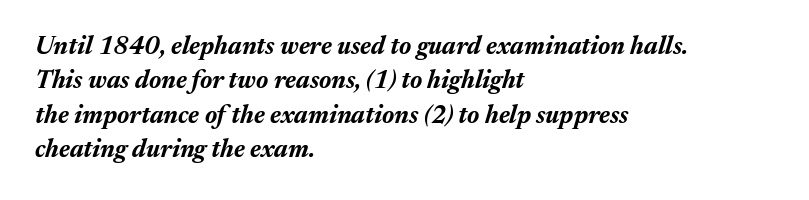
In terms of letterspacing, this is plain default setting. Leftover space on each line is placed entirely after the last word. Bare-footed words on every line. The font is running at its bold setting.
